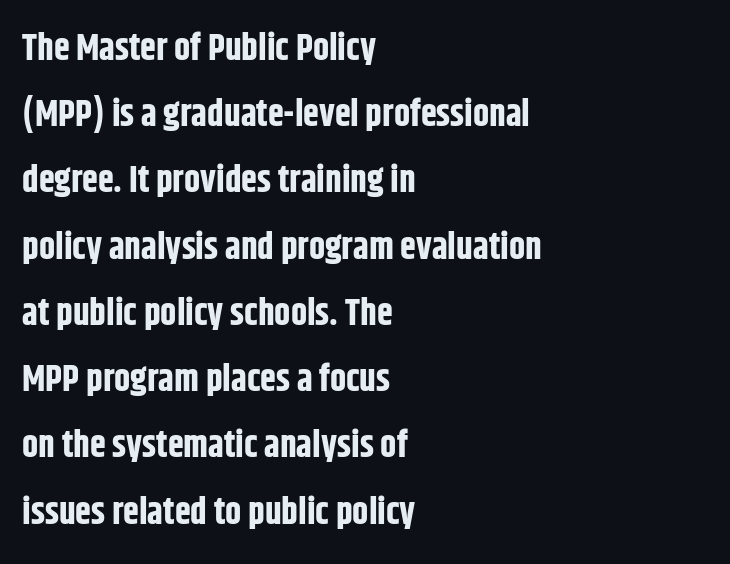
The image shows 36 px bold, condensed sans-serif type, upright; set left-aligned, line spacing 1.84x, normal letter spacing, not underlined; low stroke contrast and a large x-height.
